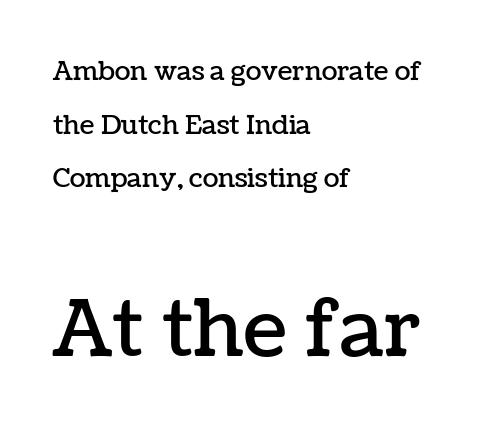
The image shows 78 px text type, upright; set left-aligned, loose line spacing (2.06x), normal letter spacing, not underlined; the second (bottom) block is 3.0x larger; low stroke contrast and a medium x-height.
